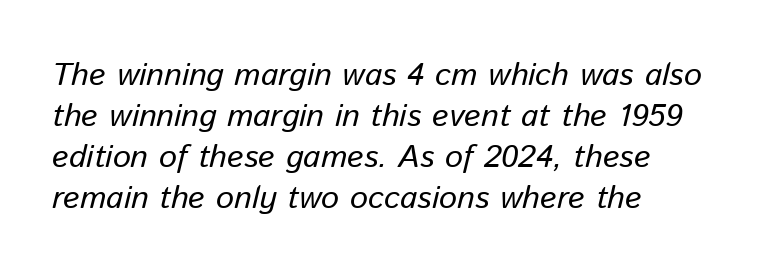
The passage shown stacks its lines at a standard gap. Character widths vary here, with narrow letters taking less room than wide ones. Leftover space on each line is placed entirely after the last word. Type without underlining. The axis of the letterforms is tilted away from vertical.
